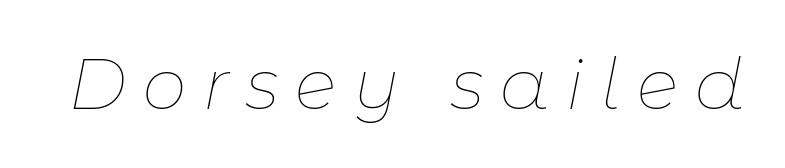
Q: Is the text bold? A: No.
Q: Is the text italic (slanted)? A: Yes, it leans right by about 11 degrees.
Q: Is the text underlined? A: No.
Q: Is the spacing between letters normal or unusually wide? A: Unusually wide.
Q: Width (condensed, normal, or wide)? A: Normal.
Q: Stroke contrast? A: Low.
Q: x-height? A: Medium.
Q: Monospaced? A: No.
